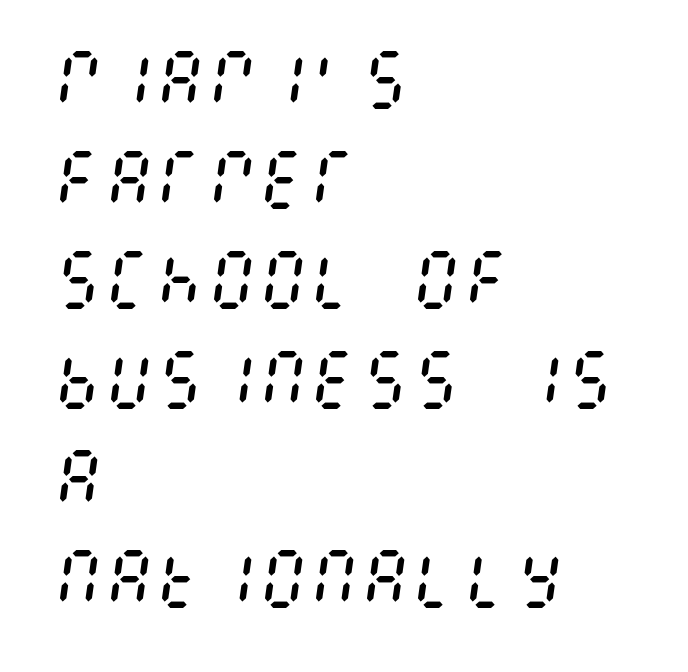
The image shows 64 px regular-weight, condensed type, italic (leaning right); set left-aligned, normal line spacing (1.56x), normal letter spacing, not underlined; medium stroke contrast and a large x-height.
